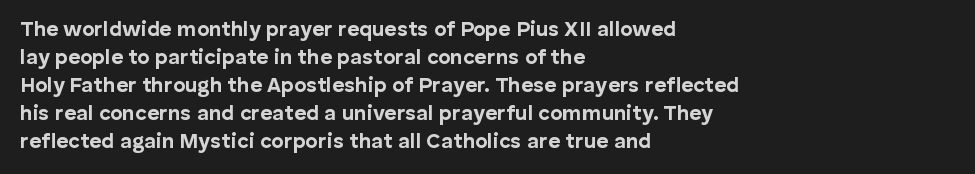
Style check: upright. Reading down the block, your eye returns to a fixed left position each line. This rendering leaves character spacing at its baseline value. Check under the words: just untouched page.
